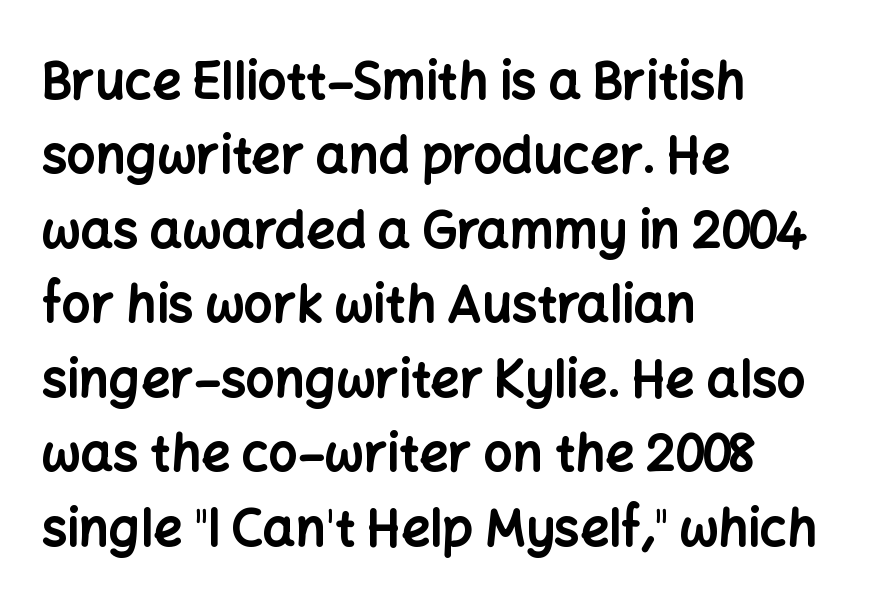
{"serif": "no", "italic": "no", "bold": "yes", "weight": "bold", "width": "normal", "stroke_contrast": "low", "x_height": "medium", "monospaced": "no", "underline": "no", "align": "left", "line_spacing": "normal", "line_spacing_ratio": 1.46, "letter_spacing": "normal", "letter_spacing_em": 0.0, "glyph_px": 51}
